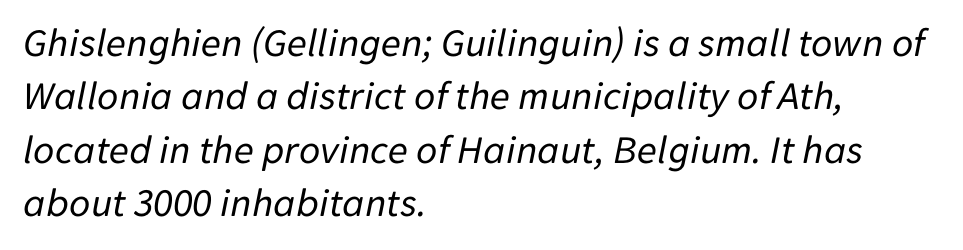
Q: Is the text bold? A: No.
Q: Is the text italic (slanted)? A: Yes, it leans right by about 11 degrees.
Q: Is the text underlined? A: No.
Q: How is the paragraph aligned? A: Left-aligned.
Q: Is the spacing between letters normal or unusually wide? A: Normal.
Q: Is the spacing between lines tight, normal or loose? A: Normal.
Q: Width (condensed, normal, or wide)? A: Normal.
Q: Stroke contrast? A: Low.
Q: x-height? A: Medium.
Q: Monospaced? A: No.
